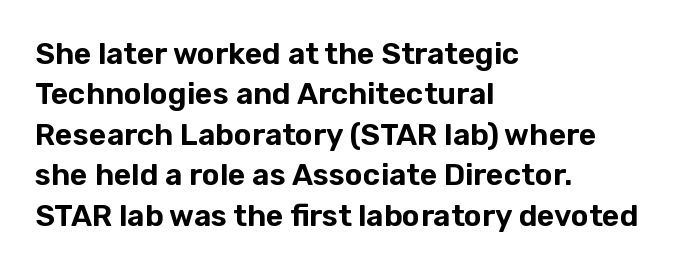
{"serif": "no", "italic": "no", "width": "normal", "stroke_contrast": "low", "x_height": "medium", "monospaced": "no", "underline": "no", "align": "left", "line_spacing": "normal", "line_spacing_ratio": 1.35, "letter_spacing": "normal", "letter_spacing_em": 0.0, "glyph_px": 30}
